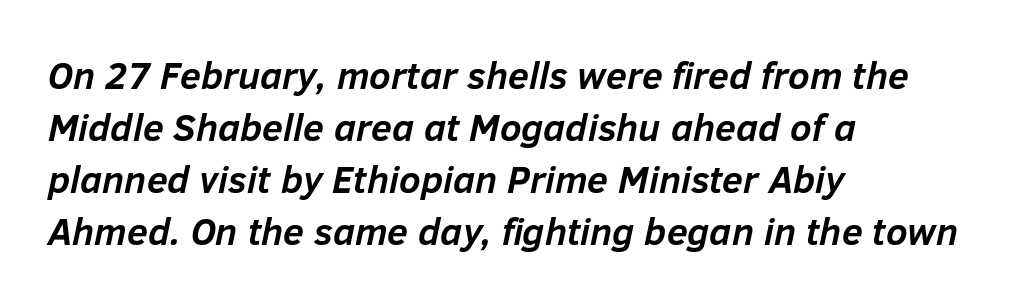
The text carries the slant typical of an italic or oblique font. A normal amount of white space separates one row of letters from the next. Alignment: flush left. Plenty of ink on the page — the face is bold.
